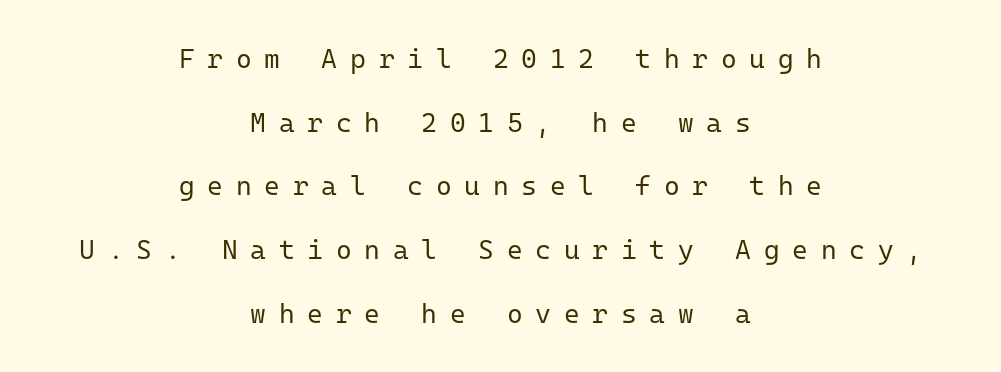
The image shows 27 px text type, upright; set centered, loose line spacing (2.36x), unusually wide letter spacing (+0.47 em), not underlined.
